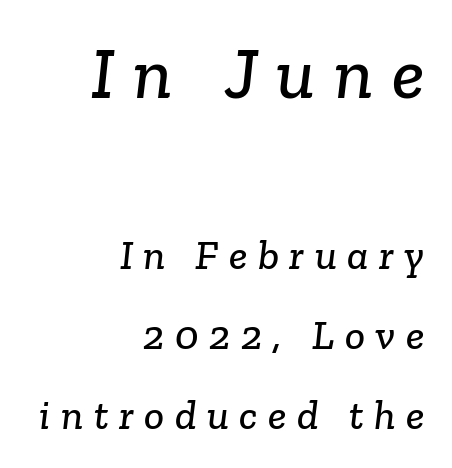
Compared with typical paragraphs, the rows here are farther apart. Top chunk: large. Bottom chunk: small. Words appear elongated and porous because spacing is wide. Short and long lines alike share a common ending point at right. Varying glyph widths throughout — classic text-font behaviour.
